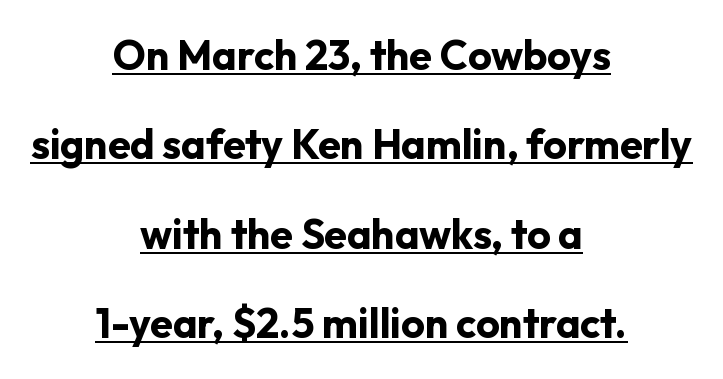
Q: Is the text bold? A: Yes.
Q: Is the text italic (slanted)? A: No, it is upright.
Q: Is the typeface a serif or a sans-serif typeface? A: Sans-serif.
Q: Is the text underlined? A: Yes.
Q: How is the paragraph aligned? A: Centered.
Q: Is the spacing between letters normal or unusually wide? A: Normal.
Q: Is the spacing between lines tight, normal or loose? A: Loose.
Q: Width (condensed, normal, or wide)? A: Normal.
Q: Stroke contrast? A: Low.
Q: x-height? A: Medium.
Q: Monospaced? A: No.
